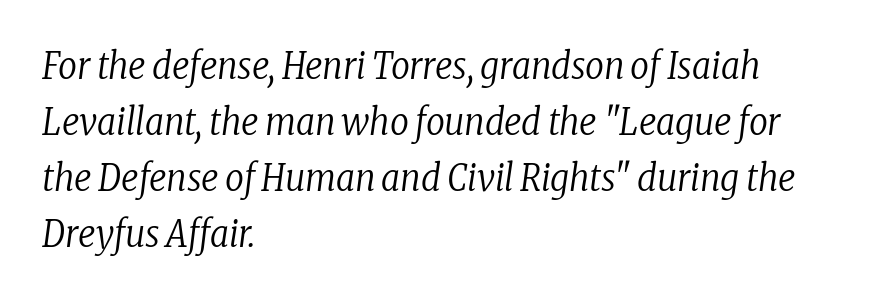
Do the characters align in a grid? No, the font is proportional. Caption: multi-line text, flush left, ragged right. Note: serifs present on the glyphs. Honestly, the row spacing looks completely unremarkable.
